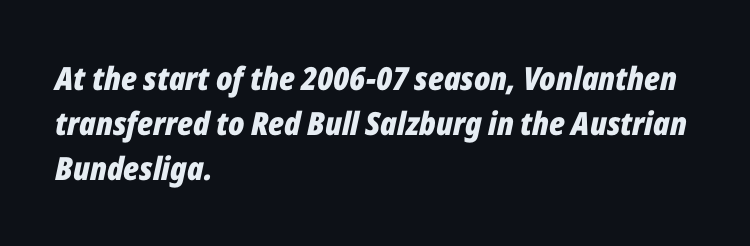
The face used here is rendered with its standard letterfit. A clean baseline with only descenders dipping below it. Looking at the ascenders, they clearly lean. The letters advance in unequal steps, a hallmark of proportional type. Is the block centered? No — it sits flush against the left margin.
